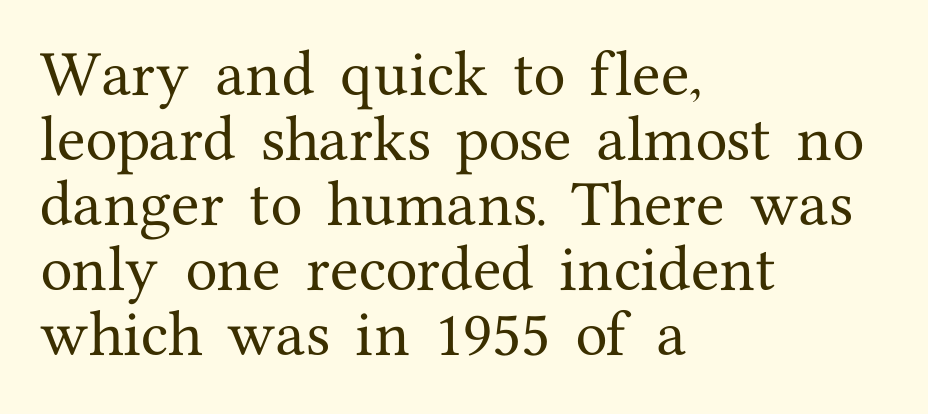
{"serif": "yes", "italic": "no", "width": "normal", "stroke_contrast": "medium", "x_height": "medium", "monospaced": "no", "underline": "no", "align": "left", "line_spacing": "normal", "line_spacing_ratio": 1.25, "letter_spacing": "normal", "letter_spacing_em": 0.0, "glyph_px": 52}
